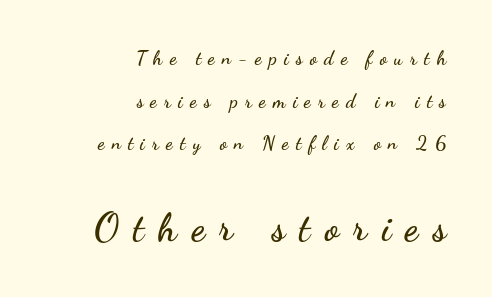
The image shows 38 px wide sans-serif type; set right-aligned, loose line spacing (2.25x), unusually wide letter spacing (+0.38 em), not underlined; the second (bottom) block is 2.0x larger; low stroke contrast and a small x-height.
